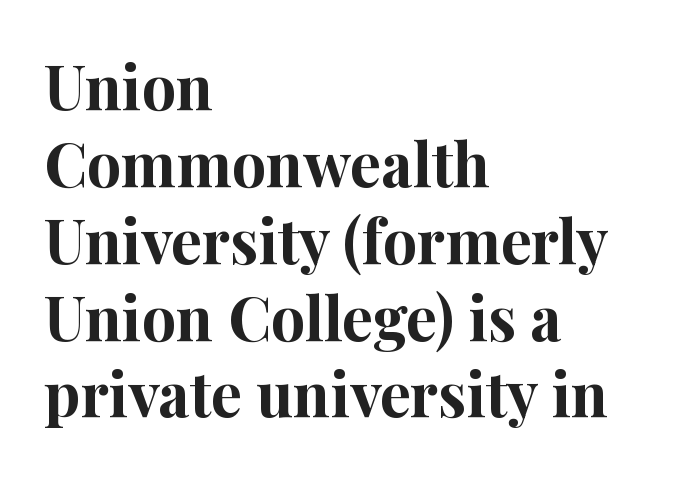
Q: Is the text bold? A: Yes.
Q: Is the text italic (slanted)? A: No, it is upright.
Q: Is the typeface a serif or a sans-serif typeface? A: Serif.
Q: Is the text underlined? A: No.
Q: How is the paragraph aligned? A: Left-aligned.
Q: Is the spacing between letters normal or unusually wide? A: Normal.
Q: Is the spacing between lines tight, normal or loose? A: Normal.
Q: Width (condensed, normal, or wide)? A: Normal.
Q: Stroke contrast? A: High.
Q: x-height? A: Medium.
Q: Monospaced? A: No.
